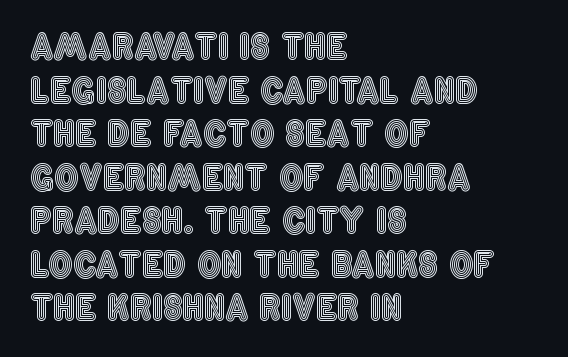
{"italic": "no", "width": "condensed", "x_height": "large", "monospaced": "no", "underline": "no", "align": "left", "line_spacing": "normal", "line_spacing_ratio": 1.28, "letter_spacing": "normal", "letter_spacing_em": 0.0, "glyph_px": 34}
